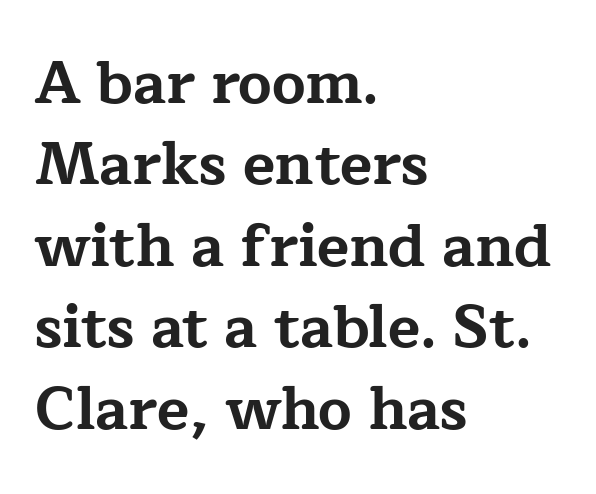
Q: Is the text bold? A: Yes.
Q: Is the text italic (slanted)? A: No, it is upright.
Q: Is the typeface a serif or a sans-serif typeface? A: Serif.
Q: Is the text underlined? A: No.
Q: How is the paragraph aligned? A: Left-aligned.
Q: Is the spacing between letters normal or unusually wide? A: Normal.
Q: Is the spacing between lines tight, normal or loose? A: Normal.
Q: Width (condensed, normal, or wide)? A: Wide.
Q: Stroke contrast? A: Low.
Q: x-height? A: Medium.
Q: Monospaced? A: No.
